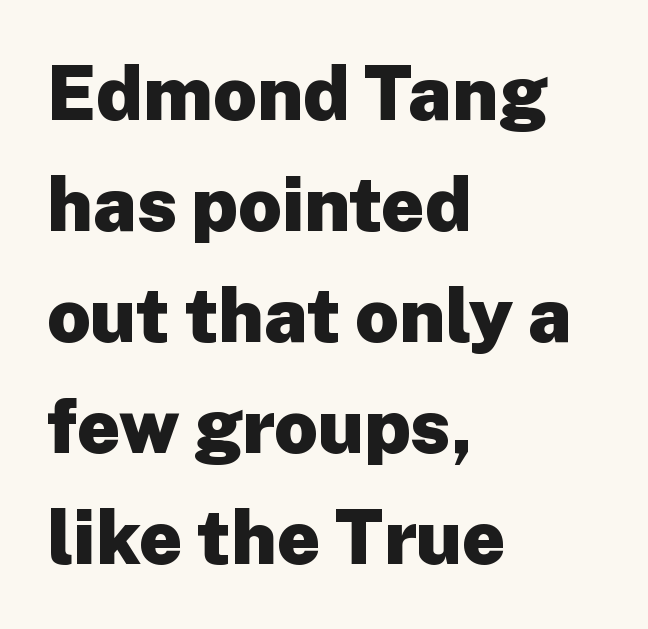
{"serif": "no", "italic": "no", "bold": "yes", "weight": "heavy", "width": "normal", "stroke_contrast": "low", "x_height": "medium", "monospaced": "no", "underline": "no", "align": "left", "line_spacing": "normal", "line_spacing_ratio": 1.46, "letter_spacing": "normal", "letter_spacing_em": 0.0, "glyph_px": 76}
